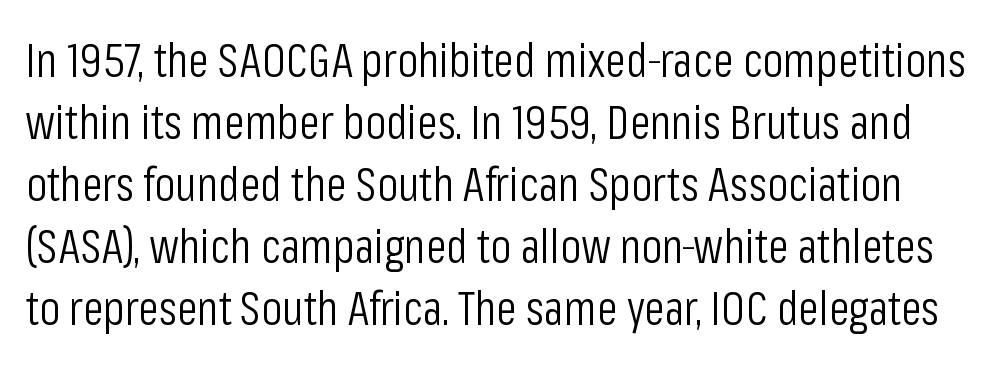
Q: Is the text bold? A: No.
Q: Is the text italic (slanted)? A: No, it is upright.
Q: Is the typeface a serif or a sans-serif typeface? A: Sans-serif.
Q: Is the text underlined? A: No.
Q: Is the spacing between letters normal or unusually wide? A: Normal.
Q: Is the spacing between lines tight, normal or loose? A: Normal.
Q: Width (condensed, normal, or wide)? A: Condensed.
Q: Stroke contrast? A: Low.
Q: x-height? A: Medium.
Q: Monospaced? A: No.
